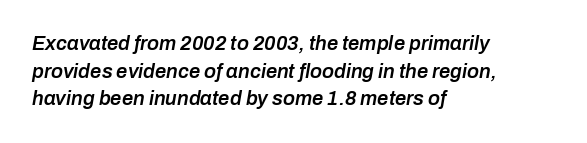
The image shows 20 px text type, italic (leaning right); set left-aligned, normal line spacing (1.38x), normal letter spacing, not underlined.
